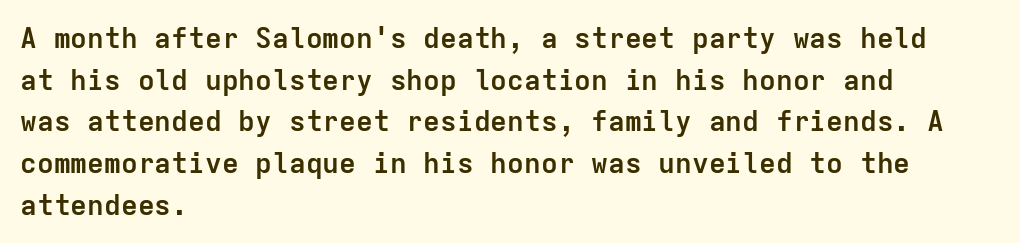
Q: Is the text bold? A: Yes.
Q: Is the text italic (slanted)? A: No, it is upright.
Q: Is the typeface a serif or a sans-serif typeface? A: Sans-serif.
Q: Is the text underlined? A: No.
Q: How is the paragraph aligned? A: Left-aligned.
Q: Is the spacing between letters normal or unusually wide? A: Normal.
Q: Is the spacing between lines tight, normal or loose? A: Normal.
Q: Width (condensed, normal, or wide)? A: Normal.
Q: Stroke contrast? A: Low.
Q: x-height? A: Medium.
Q: Monospaced? A: Yes.
